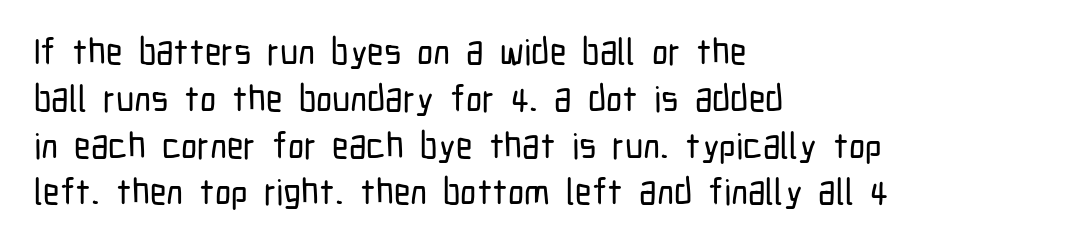
{"serif": "no", "italic": "no", "width": "condensed", "stroke_contrast": "low", "x_height": "medium", "monospaced": "no", "underline": "no", "align": "left", "line_spacing": "normal", "line_spacing_ratio": 1.3, "letter_spacing": "normal", "letter_spacing_em": 0.0, "glyph_px": 36}
